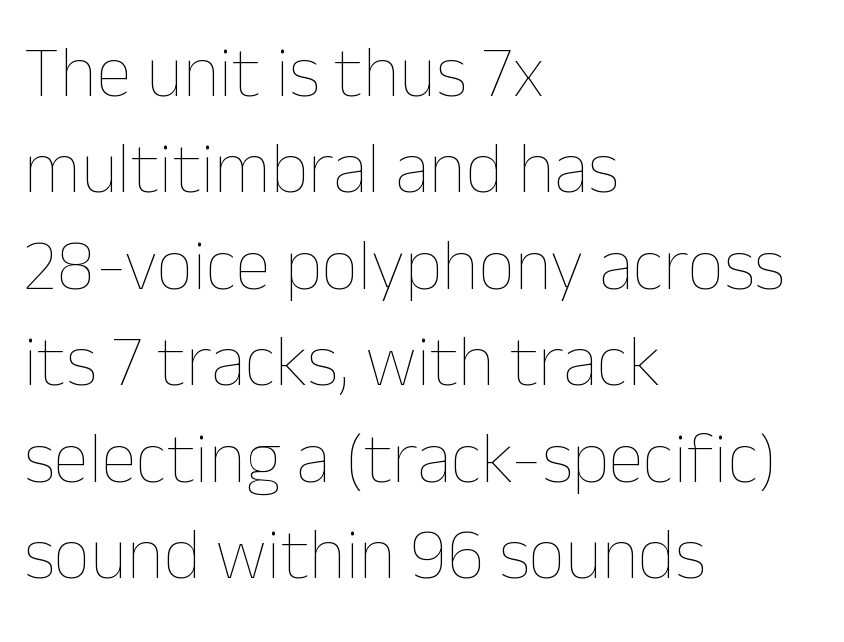
The image shows 72 px thin type, upright; set left-aligned, normal line spacing (1.34x), normal letter spacing, not underlined; low stroke contrast and a medium x-height.
